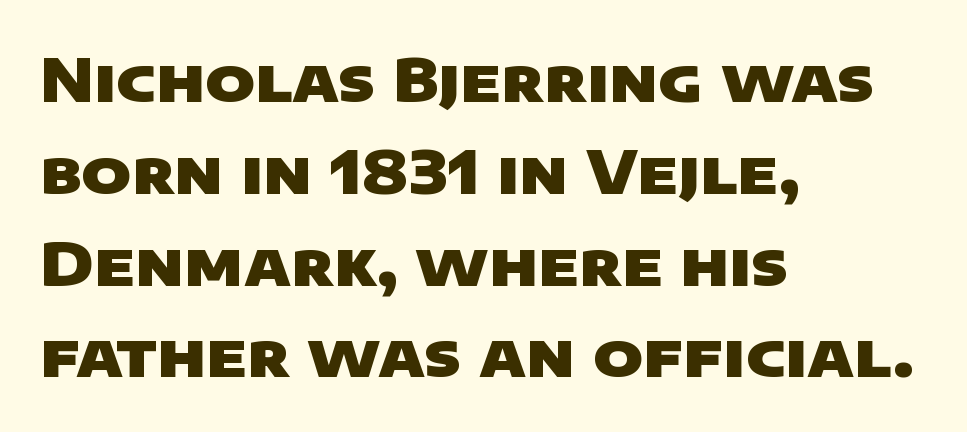
Q: Is the text bold? A: Yes.
Q: Is the typeface a serif or a sans-serif typeface? A: Sans-serif.
Q: Is the text underlined? A: No.
Q: How is the paragraph aligned? A: Left-aligned.
Q: Is the spacing between letters normal or unusually wide? A: Normal.
Q: Is the spacing between lines tight, normal or loose? A: Normal.
Q: Width (condensed, normal, or wide)? A: Wide.
Q: Stroke contrast? A: Low.
Q: x-height? A: Large.
Q: Monospaced? A: No.
